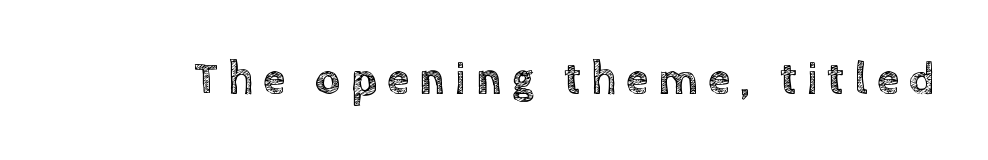
{"italic": "no", "width": "normal", "x_height": "large", "monospaced": "no", "underline": "no", "letter_spacing": "wide", "letter_spacing_em": 0.22, "glyph_px": 45}
